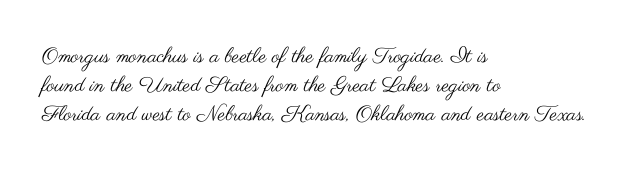
{"bold": "no", "underline": "no", "align": "left", "line_spacing": "normal", "line_spacing_ratio": 1.38, "letter_spacing": "normal", "letter_spacing_em": 0.0, "glyph_px": 21}
